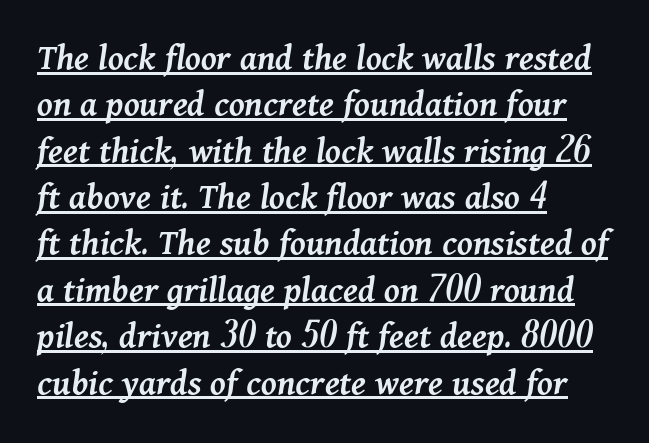
The image shows 38 px semibold type, italic (leaning right); set left-aligned, line spacing 1.22x, normal letter spacing, underlined; medium stroke contrast and a medium x-height.
